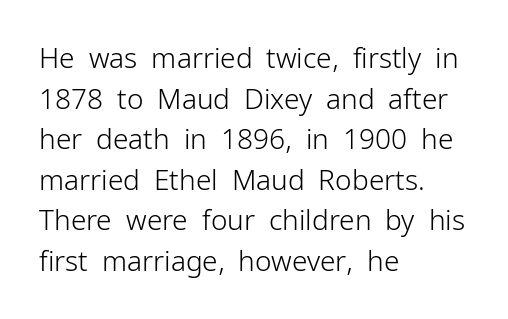
Bare-footed words on every line. You could not count columns in this text — the font is proportionally spaced. Which margin do the lines hug? The left one — the right edge is uneven. Ink coverage per letter is moderate at most.
